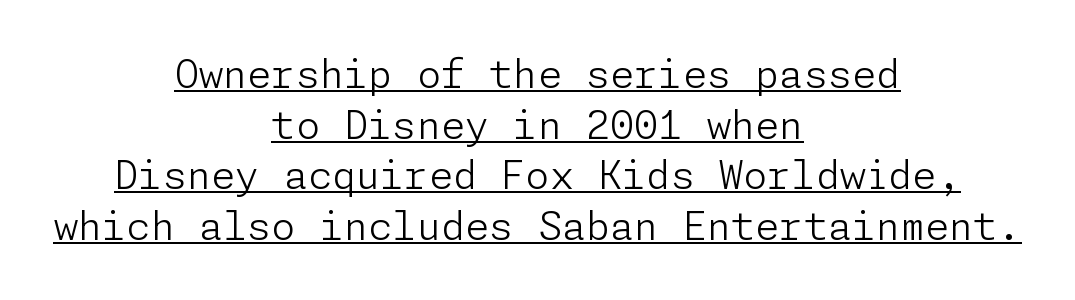
The image shows 39 px light sans-serif type, upright; set centered, normal line spacing (1.3x), normal letter spacing, underlined; low stroke contrast and a medium x-height.
